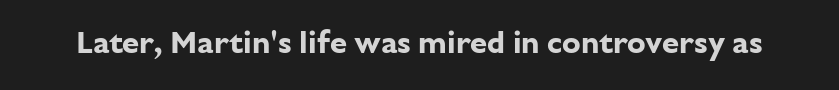
Q: Is the text bold? A: Yes.
Q: Is the text italic (slanted)? A: No, it is upright.
Q: Is the typeface a serif or a sans-serif typeface? A: Sans-serif.
Q: Is the text underlined? A: No.
Q: Is the spacing between letters normal or unusually wide? A: Normal.
Q: Width (condensed, normal, or wide)? A: Normal.
Q: Stroke contrast? A: Low.
Q: x-height? A: Medium.
Q: Monospaced? A: No.
